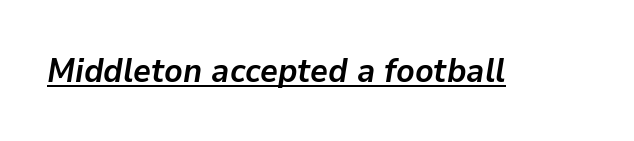
{"italic": "yes", "lean": "right", "slant_degrees": 9, "bold": "yes", "weight": "semibold", "width": "normal", "stroke_contrast": "low", "x_height": "medium", "monospaced": "no", "underline": "yes", "letter_spacing": "normal", "letter_spacing_em": 0.0, "glyph_px": 34}
